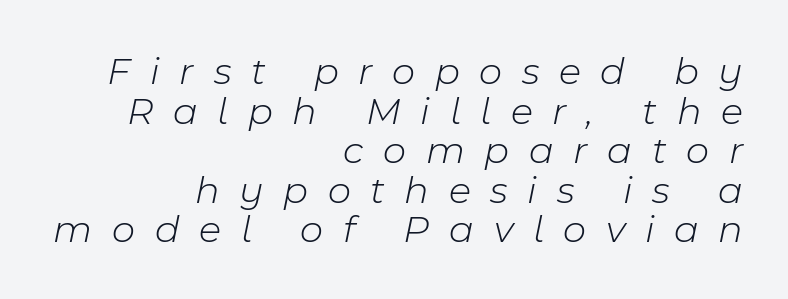
Check under the words: just untouched page. Each letter keeps its own natural width here, so spacing adapts to shape. Is the stroke heavy? The answer is a plain regular-or-lighter. Designer's note — italics engaged. These lines have a slow, spaced-out rhythm from letter to letter. Every row of glyphs terminates at an identical x-position on the right.
